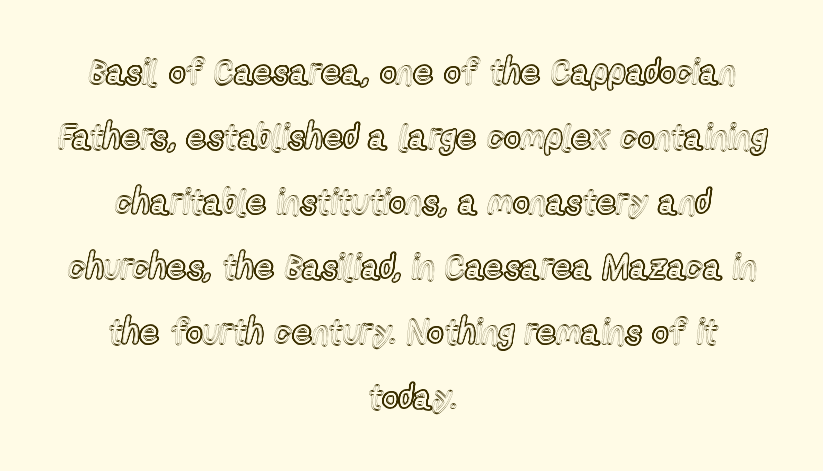
The image shows 35 px condensed type; set centered, line spacing 1.86x, normal letter spacing, not underlined; a medium x-height.
